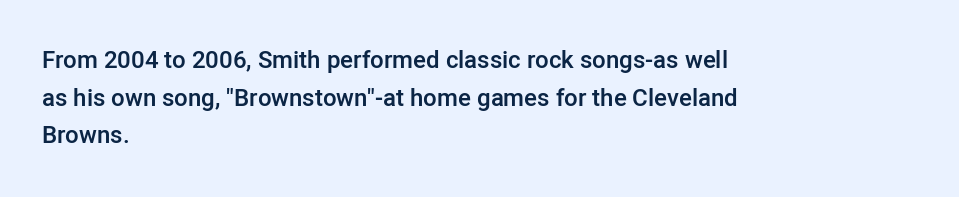
The image shows 24 px text type, upright; set left-aligned, normal line spacing (1.57x), normal letter spacing, not underlined.
